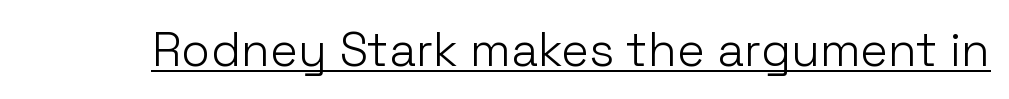
The image shows 47 px light sans-serif type, upright; set normal letter spacing, underlined; low stroke contrast and a medium x-height.
